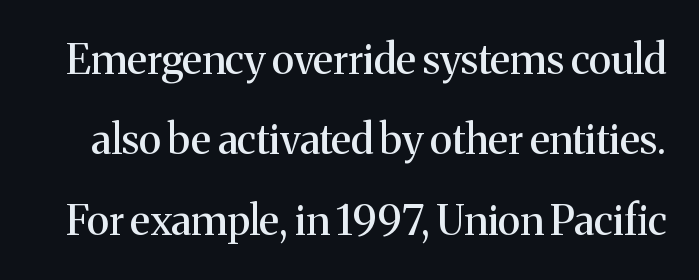
The image shows 41 px serif type, upright; set loose line spacing (1.96x), normal letter spacing, not underlined; medium stroke contrast and a medium x-height.
